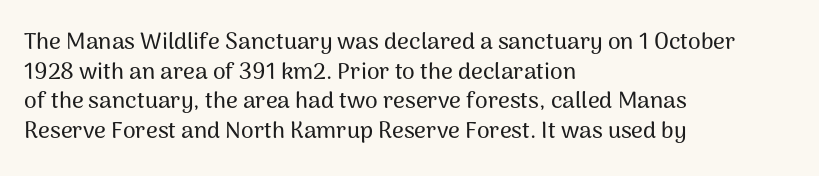
The image shows 23 px text type, upright; set left-aligned, normal line spacing (1.29x), normal letter spacing, not underlined.
